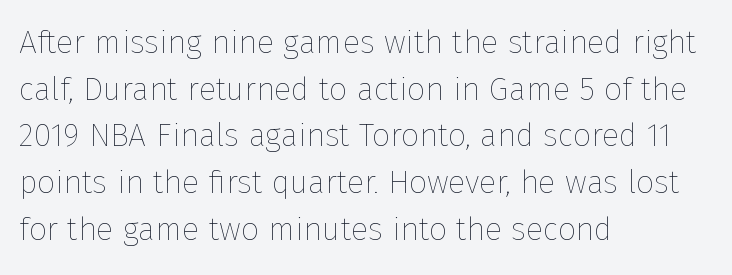
{"italic": "no", "bold": "no", "weight": "thin", "width": "normal", "stroke_contrast": "low", "x_height": "medium", "monospaced": "no", "underline": "no", "align": "left", "line_spacing": "normal", "line_spacing_ratio": 1.46, "letter_spacing": "normal", "letter_spacing_em": 0.0, "glyph_px": 32}
